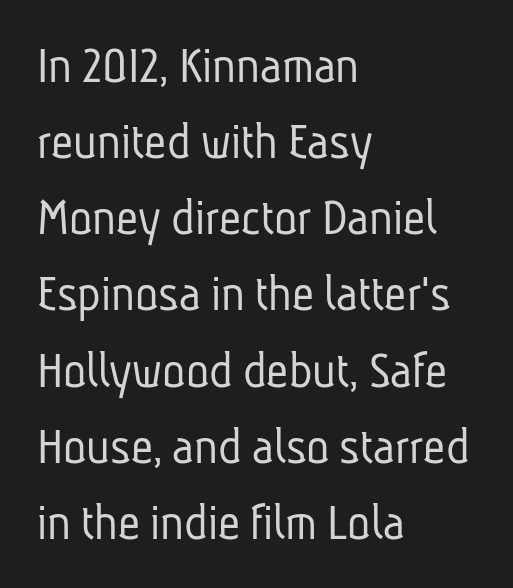
The image shows 54 px light, condensed sans-serif type; set left-aligned, normal line spacing (1.41x), normal letter spacing, not underlined; low stroke contrast and a medium x-height.
